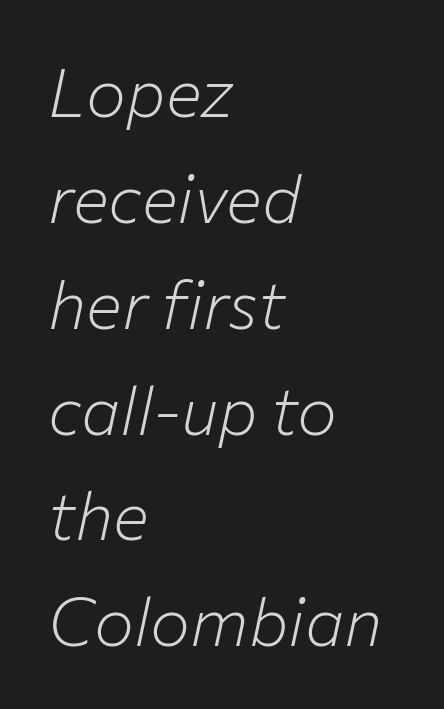
{"italic": "yes", "lean": "right", "slant_degrees": 12, "bold": "no", "weight": "light", "width": "normal", "stroke_contrast": "low", "x_height": "medium", "monospaced": "no", "underline": "no", "align": "left", "line_spacing": "normal", "line_spacing_ratio": 1.58, "letter_spacing": "normal", "letter_spacing_em": 0.0, "glyph_px": 67}
